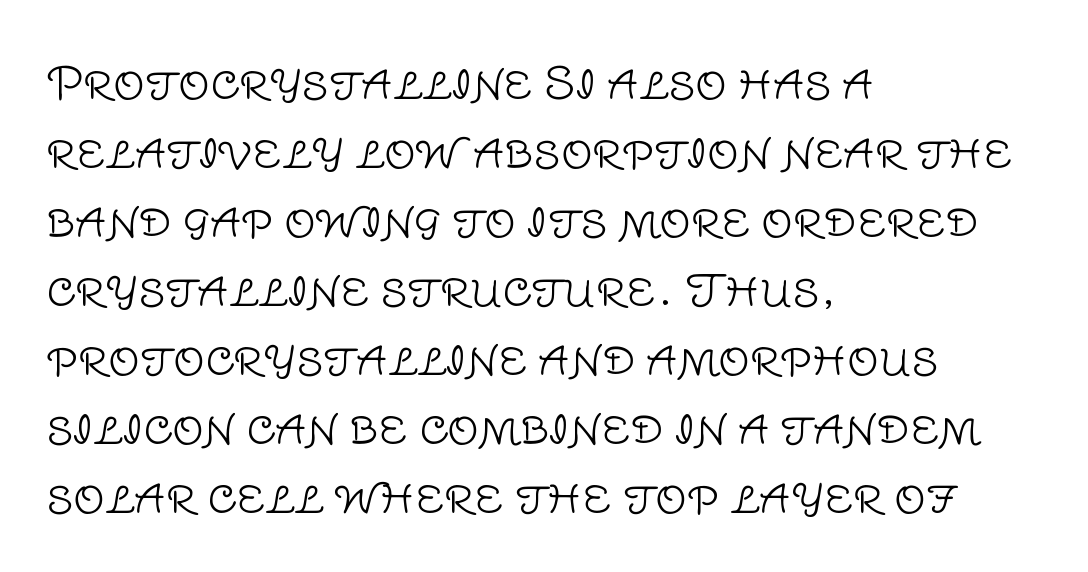
Q: Is the text bold? A: No.
Q: Is the text italic (slanted)? A: Yes.
Q: Is the typeface a serif or a sans-serif typeface? A: Sans-serif.
Q: Is the text underlined? A: No.
Q: How is the paragraph aligned? A: Left-aligned.
Q: Is the spacing between letters normal or unusually wide? A: Normal.
Q: Is the spacing between lines tight, normal or loose? A: Normal.
Q: Width (condensed, normal, or wide)? A: Normal.
Q: Stroke contrast? A: Low.
Q: x-height? A: Large.
Q: Monospaced? A: No.
